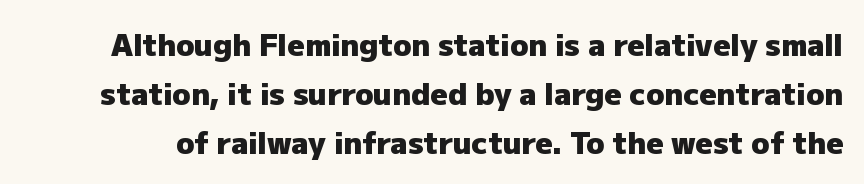
The image shows 30 px heavy sans-serif type, upright; set normal line spacing (1.63x), normal letter spacing, not underlined; low stroke contrast and a medium x-height.
